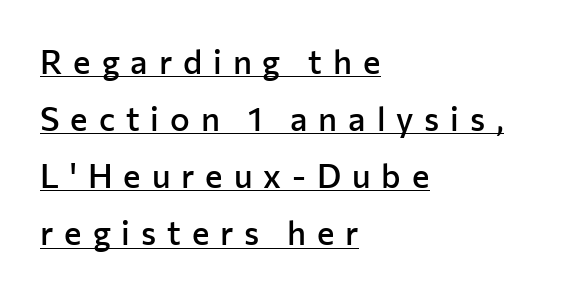
The image shows 33 px semibold sans-serif type, upright; set left-aligned, line spacing 1.73x, unusually wide letter spacing (+0.33 em), underlined; low stroke contrast and a medium x-height.
